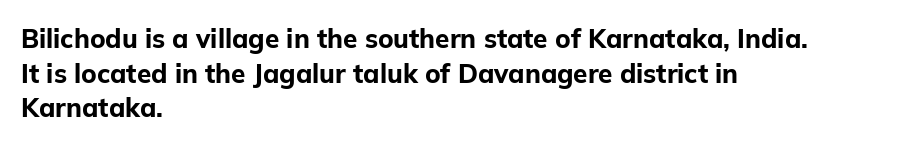
The image shows 26 px bold type, upright; set left-aligned, normal line spacing (1.33x), normal letter spacing, not underlined.
